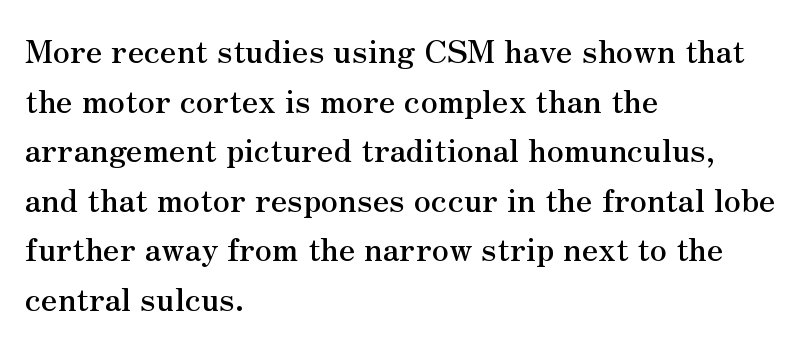
Small tapered or slab feet sit at the stroke ends, so this counts as serif. The lines sit at an ordinary, default distance from one another. Only glyphs here, with clear space below each row. The lines are quadded left. This sample has the flowing, uneven cadence of proportional lettering.
